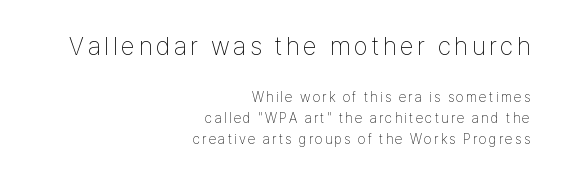
The letters in the upper block stand taller than those in the block below. Posture: vertical. Underlining? Definitely not there. The ragged edge is on the left, which tells us the setting is flush right. A light-to-regular cut is what we see here. This block has exactly the height ordinary leading produces.
